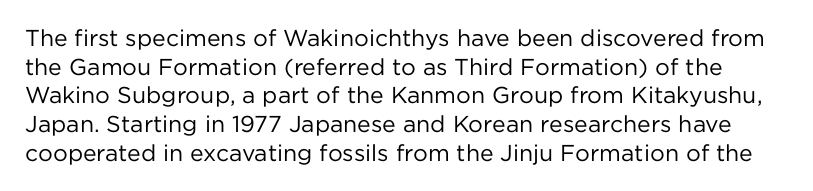
Q: Is the text bold? A: No.
Q: Is the text italic (slanted)? A: No, it is upright.
Q: Is the text underlined? A: No.
Q: Is the spacing between letters normal or unusually wide? A: Normal.
Q: Is the spacing between lines tight, normal or loose? A: Normal.
